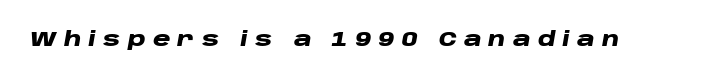
Students, note that the glyphs here are deliberately spaced far apart. Its strokes are broad and dark, the hallmark of bold type. These lines were composed using italics. Words float on clear page, feet unadorned.
